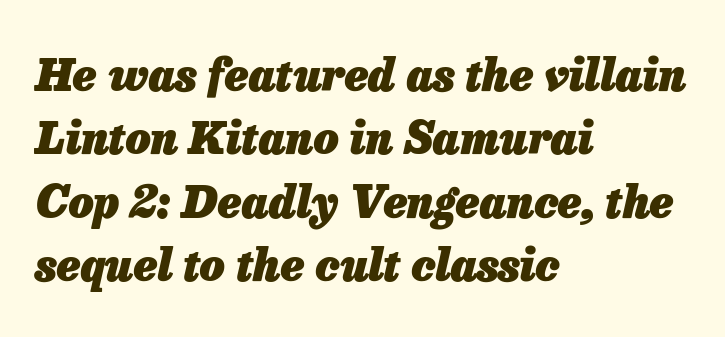
The image shows 44 px heavy type, italic (leaning right); set left-aligned, normal line spacing (1.44x), normal letter spacing, not underlined; low stroke contrast and a medium x-height.
